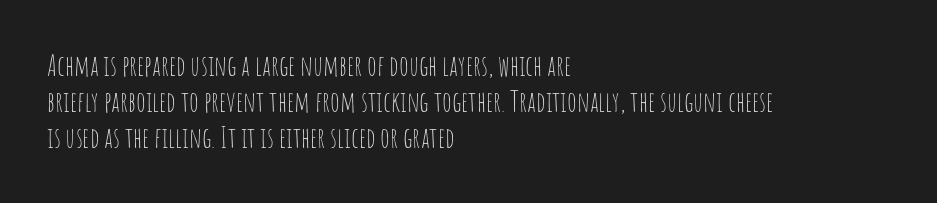
Q: Is the text bold? A: No.
Q: Is the text italic (slanted)? A: No, it is upright.
Q: Is the typeface a serif or a sans-serif typeface? A: Sans-serif.
Q: Is the text underlined? A: No.
Q: How is the paragraph aligned? A: Left-aligned.
Q: Is the spacing between letters normal or unusually wide? A: Normal.
Q: Is the spacing between lines tight, normal or loose? A: Normal.
Q: Width (condensed, normal, or wide)? A: Condensed.
Q: Stroke contrast? A: Low.
Q: x-height? A: Large.
Q: Monospaced? A: No.
